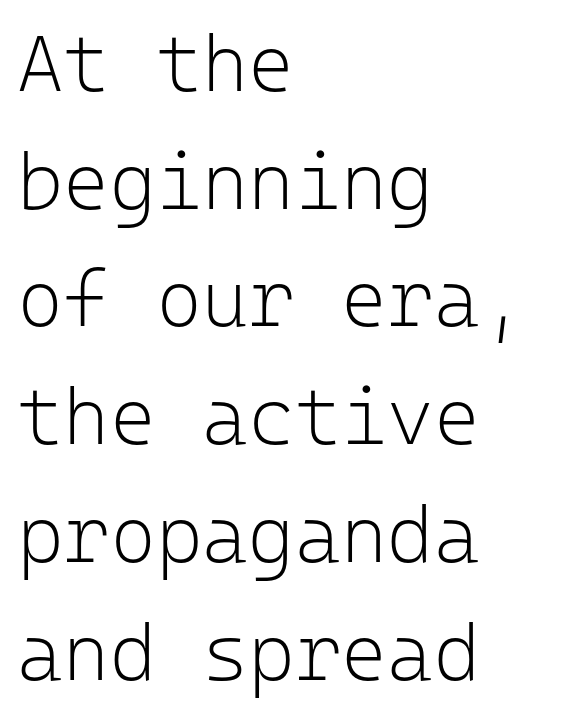
Q: Is the text bold? A: No.
Q: Is the text italic (slanted)? A: No, it is upright.
Q: Is the typeface a serif or a sans-serif typeface? A: Sans-serif.
Q: Is the text underlined? A: No.
Q: How is the paragraph aligned? A: Left-aligned.
Q: Is the spacing between letters normal or unusually wide? A: Normal.
Q: Is the spacing between lines tight, normal or loose? A: Normal.
Q: Width (condensed, normal, or wide)? A: Normal.
Q: Stroke contrast? A: Low.
Q: x-height? A: Medium.
Q: Monospaced? A: Yes.
